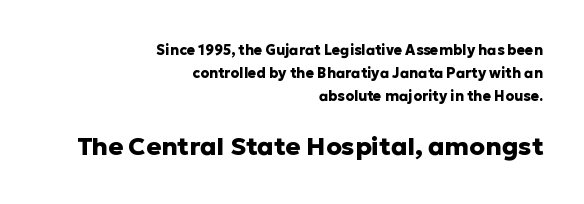
Q: Is the text bold? A: Yes.
Q: Is the text italic (slanted)? A: No, it is upright.
Q: Is the text underlined? A: No.
Q: How is the paragraph aligned? A: Right-aligned.
Q: Is the spacing between letters normal or unusually wide? A: Normal.
Q: Is the spacing between lines tight, normal or loose? A: Normal.
Q: Which block of text is set in a larger size, the first (top) or the second (bottom)? A: The second (bottom) one.
